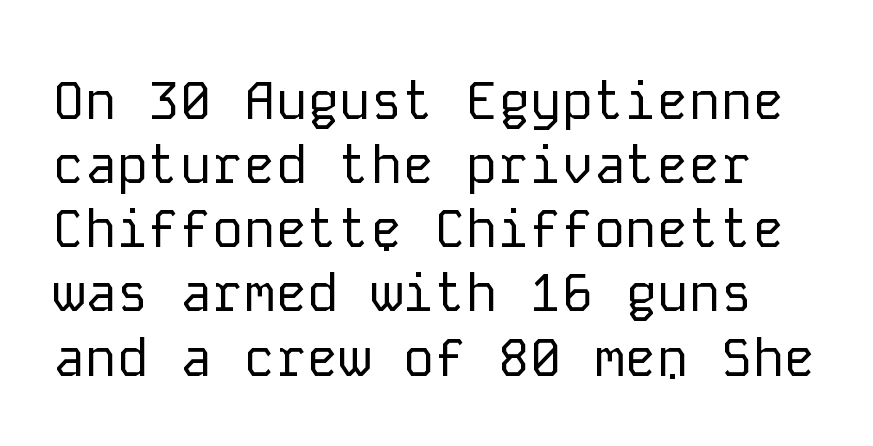
In terms of posture, this sample is upright. The weight tops out at a normal text grade. The zone under the glyphs is completely vacant. Unlike a traditional serif, this face leaves its strokes unadorned. What stands out about the letter spacing? Nothing — it is the standard amount.
